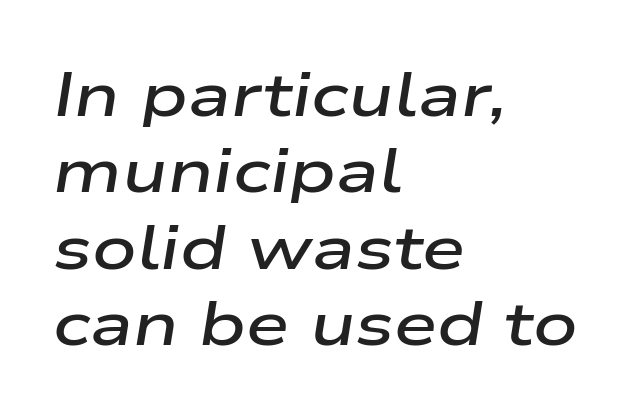
Q: Is the text bold? A: Semi-bold.
Q: Is the text italic (slanted)? A: Yes, it leans right by about 9 degrees.
Q: Is the text underlined? A: No.
Q: How is the paragraph aligned? A: Left-aligned.
Q: Is the spacing between letters normal or unusually wide? A: Normal.
Q: Width (condensed, normal, or wide)? A: Wide.
Q: Stroke contrast? A: Low.
Q: x-height? A: Medium.
Q: Monospaced? A: No.
